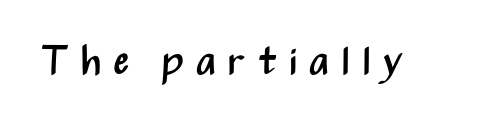
The image shows 41 px regular-weight, condensed sans-serif type, upright; set unusually wide letter spacing (+0.28 em), not underlined; medium stroke contrast and a medium x-height.
